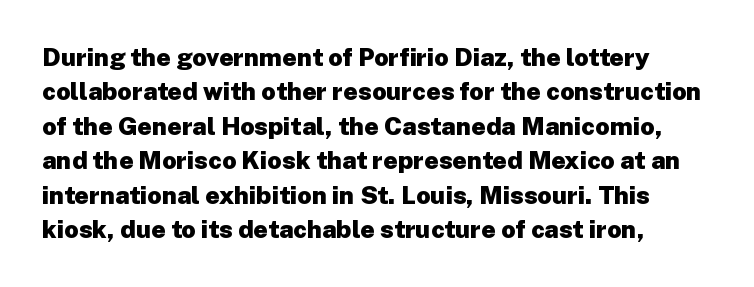
Plain, unruled lines of type. Italic: no, the glyphs are upright roman. The face used here has the dense, thick strokes of a bold. Compared with typical paragraphs, the rows here are spaced about the same. The paragraph has a hard left edge and a soft right edge. Here the glyphs are tracked normally, forming tight word shapes.
